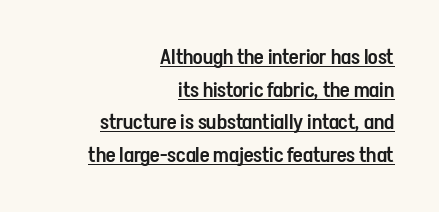
Does the leading feel generous? No, just average. Posture: vertical. Does extra space separate the letters? No, they use regular spacing. Right-aligned paragraph, ragged on the left.
